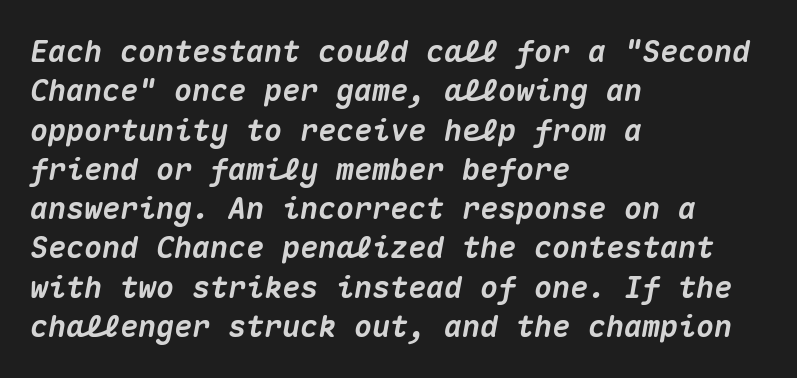
The letters sit at their default tracking, neither squeezed nor spread. How would I describe the line gaps? Plain and ordinary. Yep, that's italic — everything's leaning. The rendering anchors every line to the left-hand side. The words here are not underlined. Fixed-width glyphs throughout — classic coding-font behaviour.
